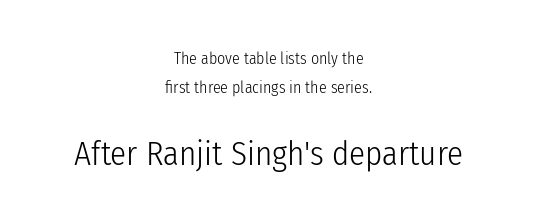
{"serif": "no", "italic": "no", "bold": "no", "weight": "light", "width": "condensed", "stroke_contrast": "low", "x_height": "medium", "monospaced": "no", "underline": "no", "align": "center", "line_spacing_ratio": 1.84, "letter_spacing": "normal", "letter_spacing_em": 0.0, "larger_block": "second", "size_ratio": 2.06, "glyph_px": 33}
